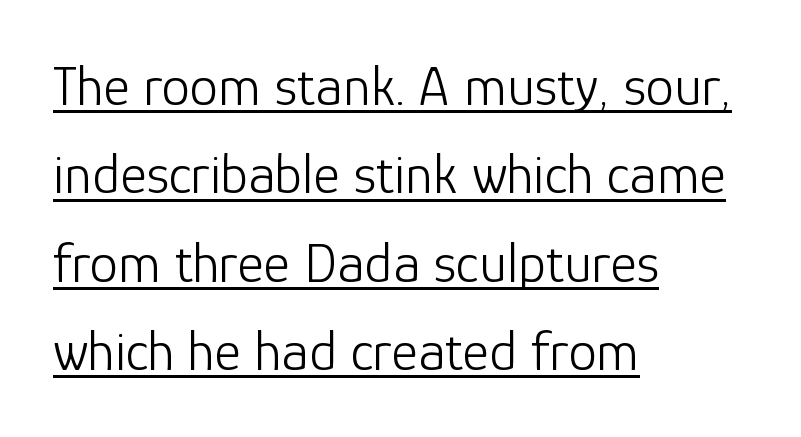
{"serif": "no", "italic": "no", "bold": "no", "weight": "light", "width": "normal", "stroke_contrast": "low", "x_height": "medium", "monospaced": "no", "underline": "yes", "align": "left", "line_spacing": "normal", "line_spacing_ratio": 1.55, "letter_spacing": "normal", "letter_spacing_em": 0.0, "glyph_px": 57}
